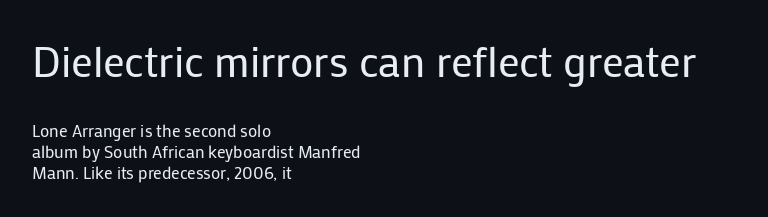
{"serif": "no", "italic": "no", "bold": "no", "weight": "regular", "width": "normal", "stroke_contrast": "low", "x_height": "medium", "monospaced": "no", "underline": "no", "align": "left", "line_spacing_ratio": 1.23, "letter_spacing": "normal", "letter_spacing_em": 0.0, "larger_block": "first", "size_ratio": 2.53, "glyph_px": 43}
